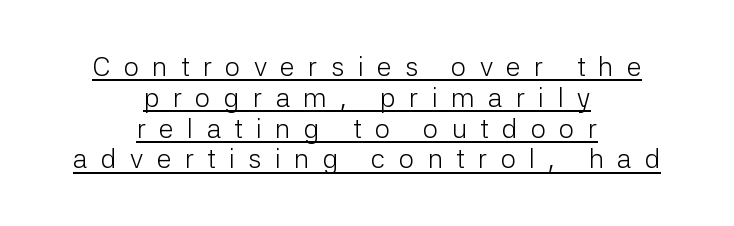
{"italic": "no", "bold": "no", "underline": "yes", "align": "center", "line_spacing": "tight", "line_spacing_ratio": 1.14, "letter_spacing": "wide", "letter_spacing_em": 0.49, "glyph_px": 27}
